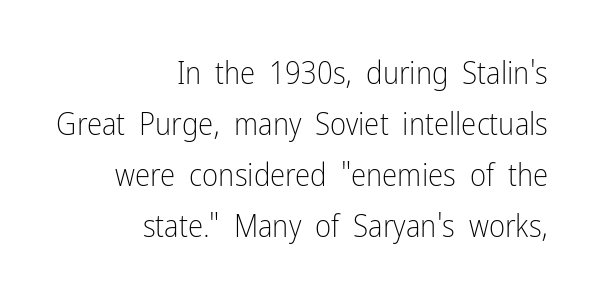
The image shows 31 px light, condensed sans-serif type, upright; set right-aligned, normal line spacing (1.64x), normal letter spacing, not underlined; low stroke contrast and a medium x-height.
